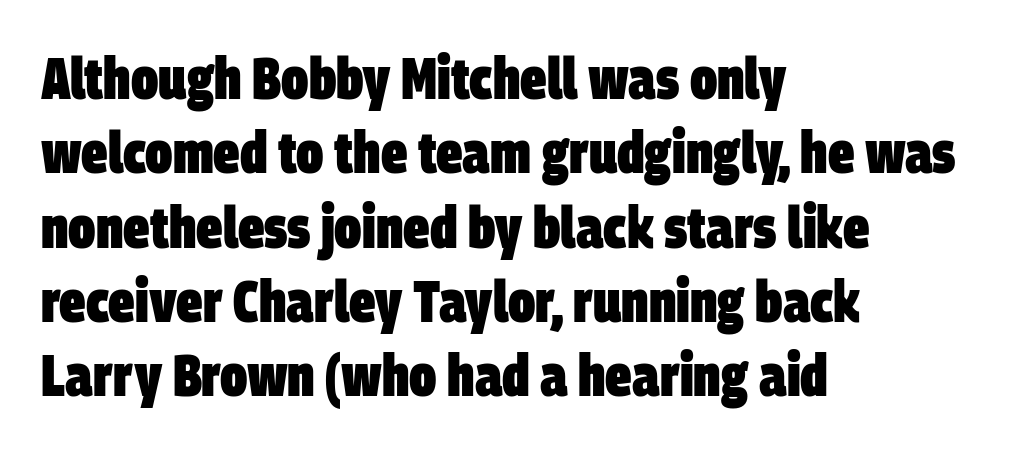
A clean baseline with only descenders dipping below it. The lines are quadded left. Students, observe: this is what conventionally led text looks like. Nope, no serifs anywhere on these letters. Strong, thick strokes mark this as bold type. Compared with typical body copy, the letter spacing here is the same.
